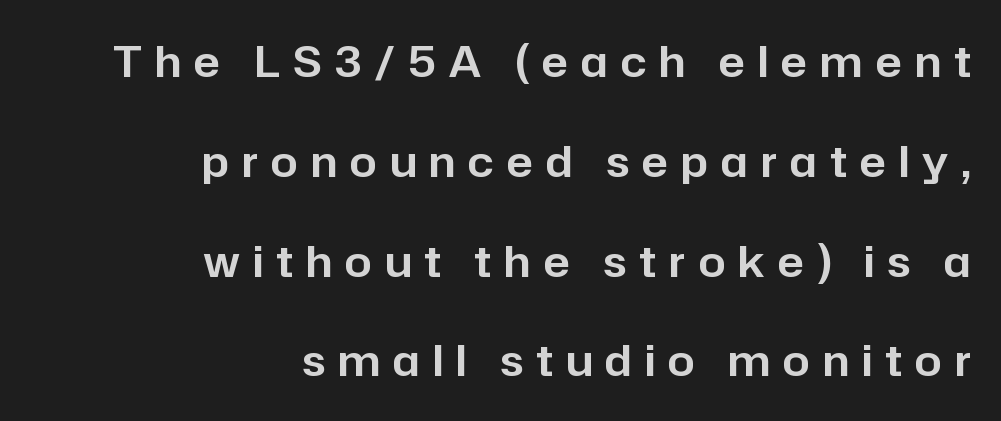
Ascenders rise straight up at ninety degrees. Note: no serifs on the glyphs. Loose tracking; the words dissolve into strings of separated letters. Proportional: the letters do not fall into vertical columns. Each line ends at the same right margin while the left side varies.
